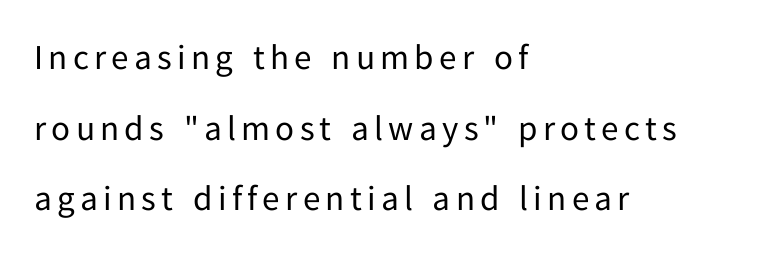
{"serif": "no", "italic": "no", "bold": "no", "weight": "regular", "width": "normal", "stroke_contrast": "low", "x_height": "medium", "monospaced": "no", "underline": "no", "align": "left", "line_spacing": "loose", "line_spacing_ratio": 2.02, "glyph_px": 35}
